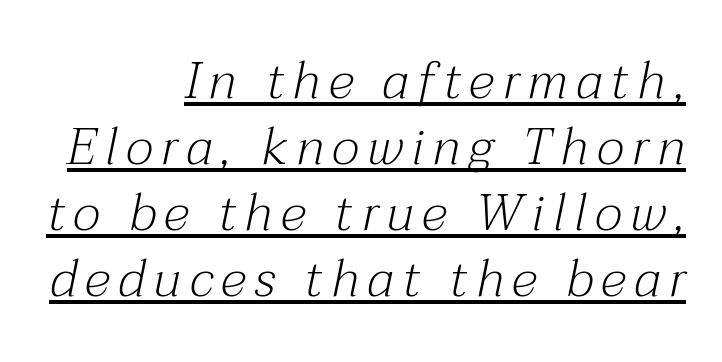
Letterform terminals end in serifs throughout the passage. Stems and bowls with no extra thickness — not bold. In CSS terms this would be text-align: right. A typesetter would call this proportional, since set widths differ per character. The string is rendered with underlining switched on.
